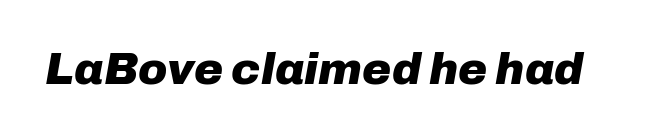
{"italic": "yes", "lean": "right", "slant_degrees": 10, "bold": "yes", "weight": "heavy", "width": "normal", "stroke_contrast": "low", "x_height": "medium", "monospaced": "no", "underline": "no", "letter_spacing": "normal", "letter_spacing_em": 0.0, "glyph_px": 44}
